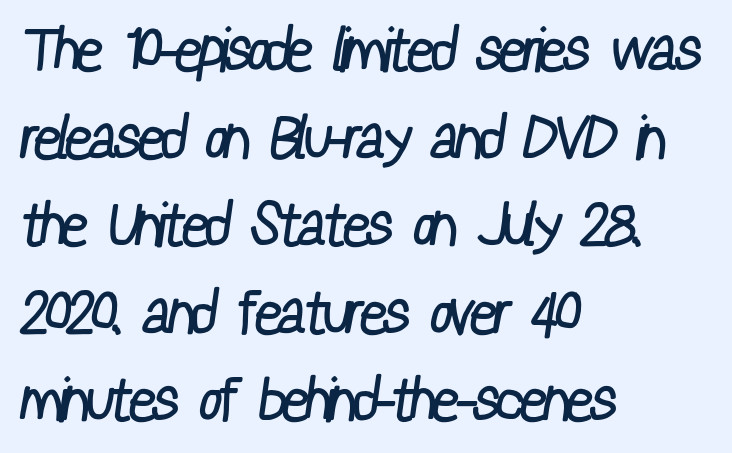
Q: Is the text bold? A: No.
Q: Is the typeface a serif or a sans-serif typeface? A: Sans-serif.
Q: Is the text underlined? A: No.
Q: How is the paragraph aligned? A: Left-aligned.
Q: Is the spacing between letters normal or unusually wide? A: Normal.
Q: Is the spacing between lines tight, normal or loose? A: Normal.
Q: Width (condensed, normal, or wide)? A: Condensed.
Q: Stroke contrast? A: Low.
Q: x-height? A: Medium.
Q: Monospaced? A: No.
